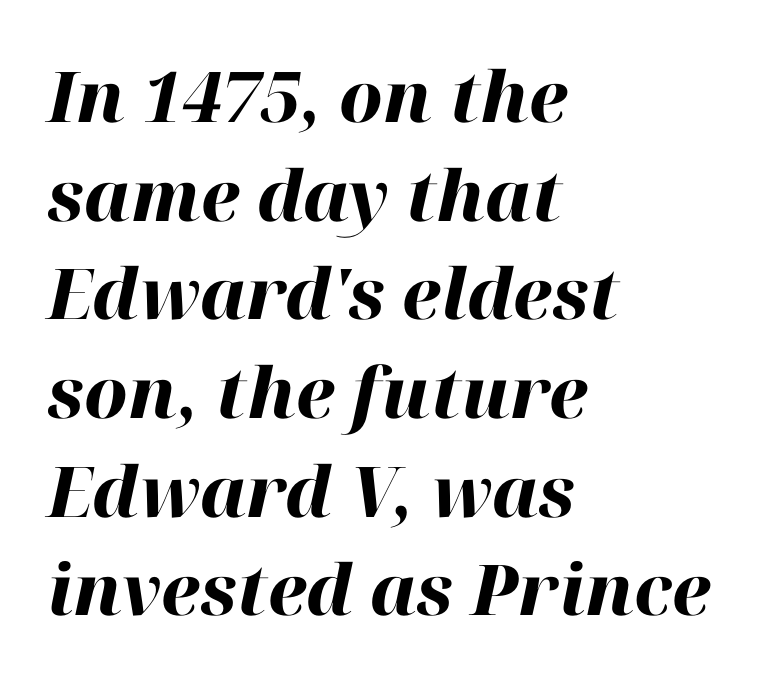
Q: Is the text bold? A: Yes.
Q: Is the text italic (slanted)? A: Yes, it leans right by about 12 degrees.
Q: Is the text underlined? A: No.
Q: How is the paragraph aligned? A: Left-aligned.
Q: Is the spacing between letters normal or unusually wide? A: Normal.
Q: Is the spacing between lines tight, normal or loose? A: Normal.
Q: Width (condensed, normal, or wide)? A: Normal.
Q: Stroke contrast? A: High.
Q: x-height? A: Medium.
Q: Monospaced? A: No.
